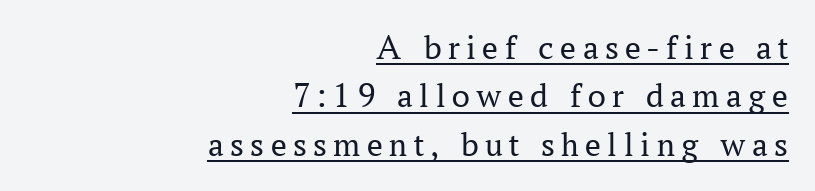
The text block is weighted toward the right margin, trailing off unevenly leftward. The lines sit at an ordinary, default distance from one another. A typesetter would call this proportional, since set widths differ per character. No extra ink here — the face is not bold. Ordinary non-slanted type is in use.
